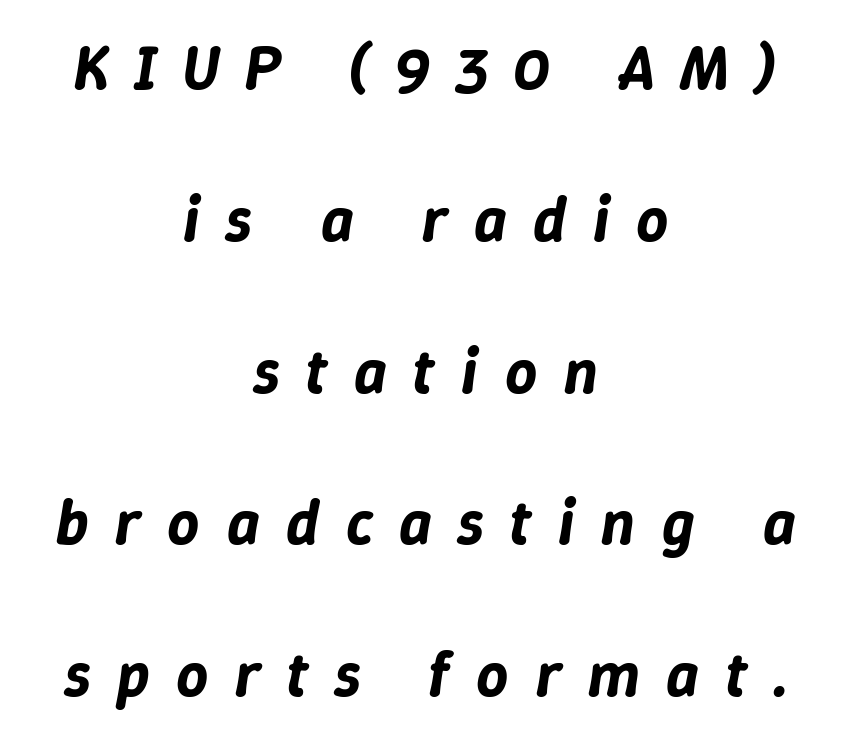
Q: Is the text italic (slanted)? A: Yes, it leans right by about 9 degrees.
Q: Is the text underlined? A: No.
Q: How is the paragraph aligned? A: Centered.
Q: Is the spacing between letters normal or unusually wide? A: Unusually wide.
Q: Is the spacing between lines tight, normal or loose? A: Loose.
Q: Width (condensed, normal, or wide)? A: Normal.
Q: Stroke contrast? A: Low.
Q: x-height? A: Medium.
Q: Monospaced? A: No.
